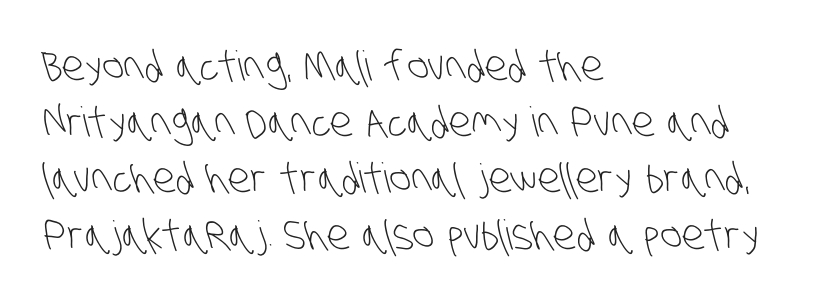
The image shows 41 px light, condensed sans-serif type; set left-aligned, normal line spacing (1.37x), normal letter spacing, not underlined; low stroke contrast and a large x-height.
